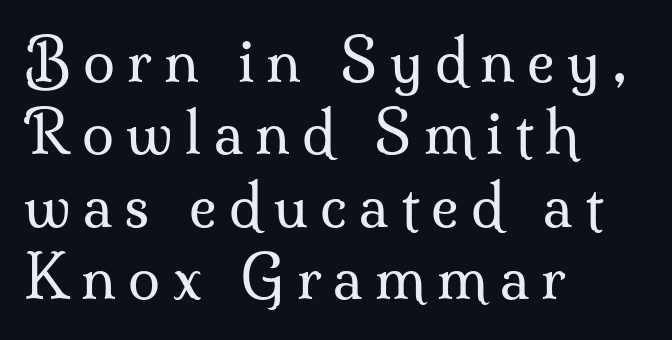
The image shows 58 px regular-weight serif type, upright; set left-aligned, normal line spacing (1.25x), unusually wide letter spacing (+0.21 em), not underlined; medium stroke contrast and a small x-height.
